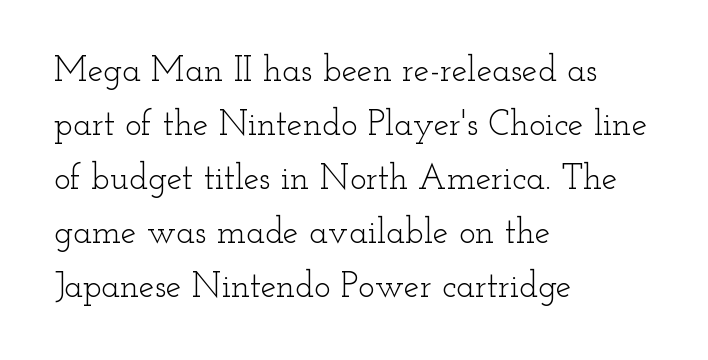
Q: Is the text bold? A: No.
Q: Is the text italic (slanted)? A: No, it is upright.
Q: Is the typeface a serif or a sans-serif typeface? A: Serif.
Q: Is the text underlined? A: No.
Q: How is the paragraph aligned? A: Left-aligned.
Q: Is the spacing between letters normal or unusually wide? A: Normal.
Q: Is the spacing between lines tight, normal or loose? A: Normal.
Q: Width (condensed, normal, or wide)? A: Wide.
Q: Stroke contrast? A: Low.
Q: x-height? A: Small.
Q: Monospaced? A: No.
